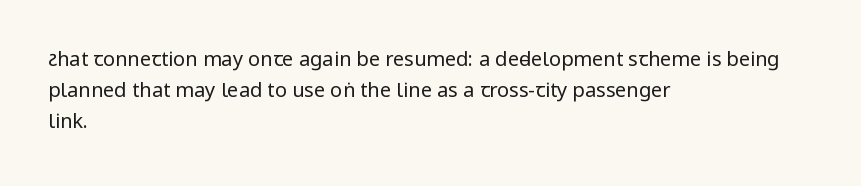
Q: Is the text bold? A: No.
Q: Is the text italic (slanted)? A: No, it is upright.
Q: Is the text underlined? A: No.
Q: How is the paragraph aligned? A: Left-aligned.
Q: Is the spacing between letters normal or unusually wide? A: Normal.
Q: Is the spacing between lines tight, normal or loose? A: Normal.
